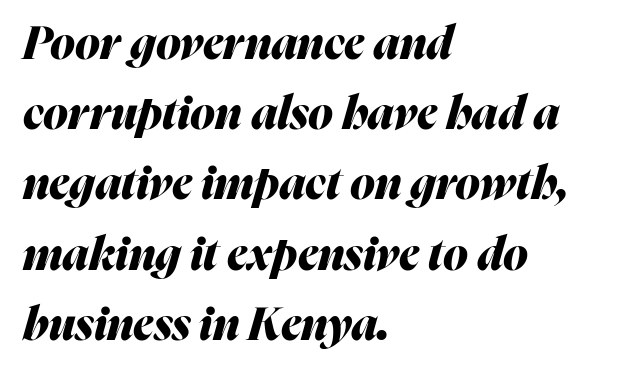
{"italic": "yes", "lean": "right", "slant_degrees": 16, "bold": "yes", "weight": "heavy", "width": "normal", "stroke_contrast": "medium", "x_height": "medium", "monospaced": "no", "underline": "no", "align": "left", "line_spacing": "normal", "line_spacing_ratio": 1.56, "letter_spacing": "normal", "letter_spacing_em": 0.0, "glyph_px": 45}
